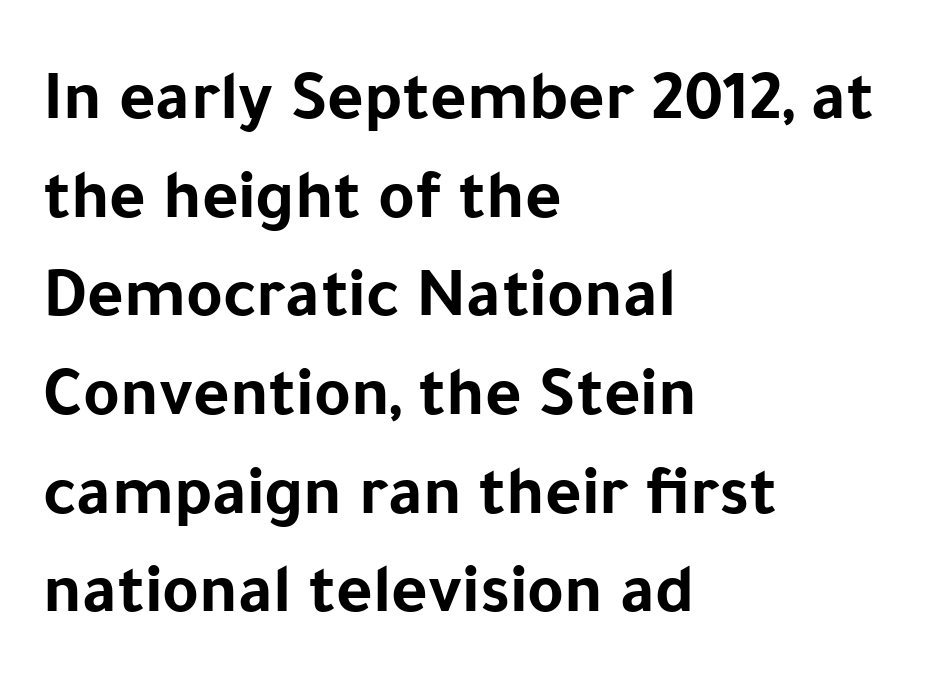
The image shows 70 px bold sans-serif type, upright; set left-aligned, normal line spacing (1.41x), normal letter spacing, not underlined; low stroke contrast and a medium x-height.
